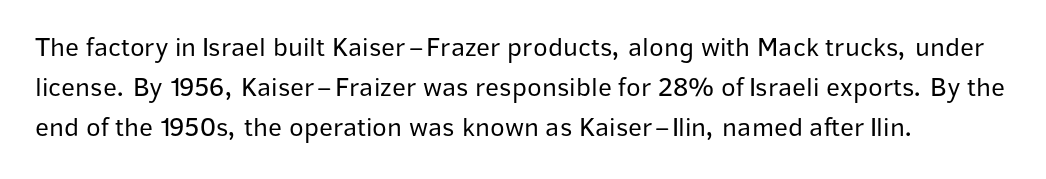
Q: Is the text bold? A: No.
Q: Is the text italic (slanted)? A: No, it is upright.
Q: Is the text underlined? A: No.
Q: Is the spacing between letters normal or unusually wide? A: Normal.
Q: Is the spacing between lines tight, normal or loose? A: Normal.
